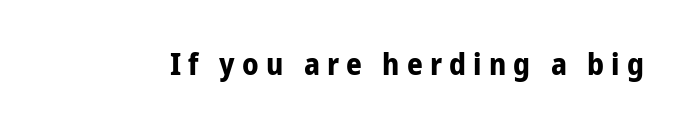
Does the lettering tilt? It doesn't — this is upright. Looks like regular typesetting: each glyph gets only the width it needs. In terms of letterform style, serifs are entirely absent. A full-strength bold gives these letters their thick strokes. Nobody drew a line under any word here.
